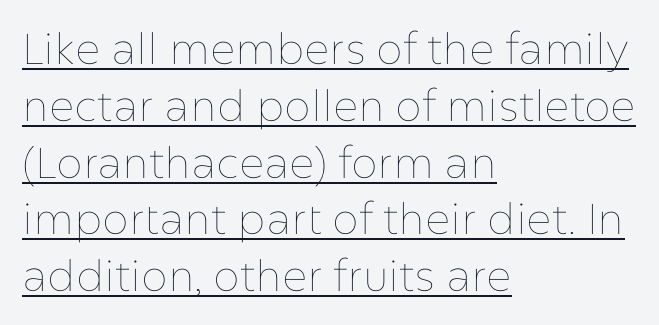
{"italic": "no", "bold": "no", "weight": "thin", "width": "normal", "stroke_contrast": "low", "x_height": "medium", "monospaced": "no", "underline": "yes", "align": "left", "line_spacing": "normal", "line_spacing_ratio": 1.32, "letter_spacing": "normal", "letter_spacing_em": 0.0, "glyph_px": 43}
